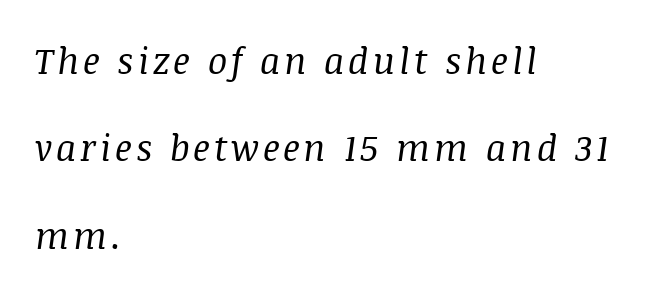
Q: Is the text bold? A: No.
Q: Is the text italic (slanted)? A: Yes, it leans right by about 8 degrees.
Q: Is the typeface a serif or a sans-serif typeface? A: Serif.
Q: Is the text underlined? A: No.
Q: How is the paragraph aligned? A: Left-aligned.
Q: Is the spacing between lines tight, normal or loose? A: Loose.
Q: Width (condensed, normal, or wide)? A: Normal.
Q: Stroke contrast? A: Medium.
Q: x-height? A: Large.
Q: Monospaced? A: No.
